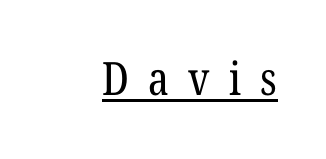
The image shows 46 px regular-weight, condensed serif type, upright; set unusually wide letter spacing (+0.42 em), underlined; low stroke contrast and a medium x-height.
